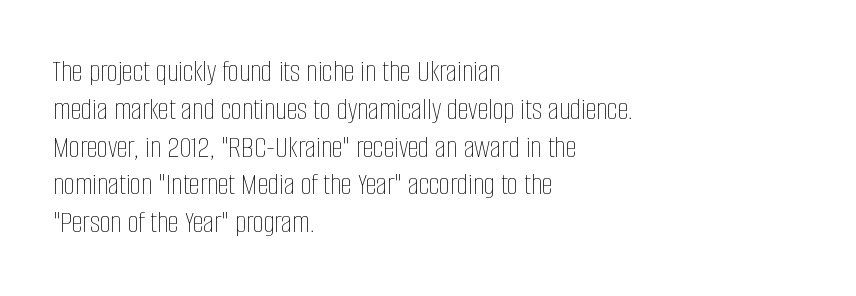
The image shows 31 px thin, condensed type, upright; set left-aligned, line spacing 1.22x, normal letter spacing, not underlined; low stroke contrast and a large x-height.
